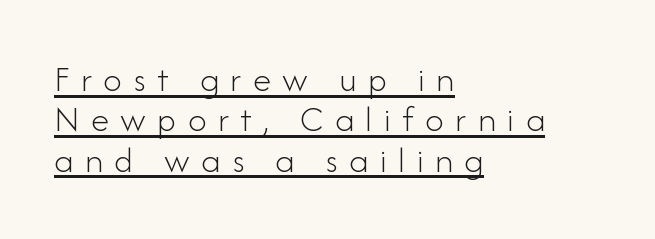
The image shows 37 px light sans-serif type, upright; set left-aligned, tight line spacing (1.09x), unusually wide letter spacing (+0.31 em), underlined; low stroke contrast and a small x-height.
